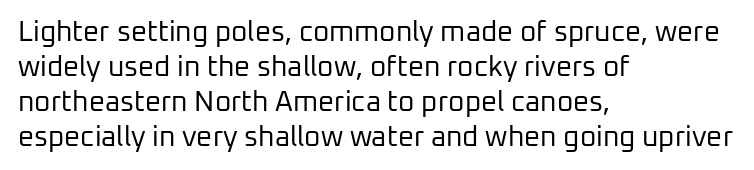
Visually the block forms a straight wall on the left and a jagged coastline on the right. Interline gaps are of average width in this sample. The font family rendered here belongs to the sans-serif group. No chunkiness to these letters — they're not bold. Style check: upright.
